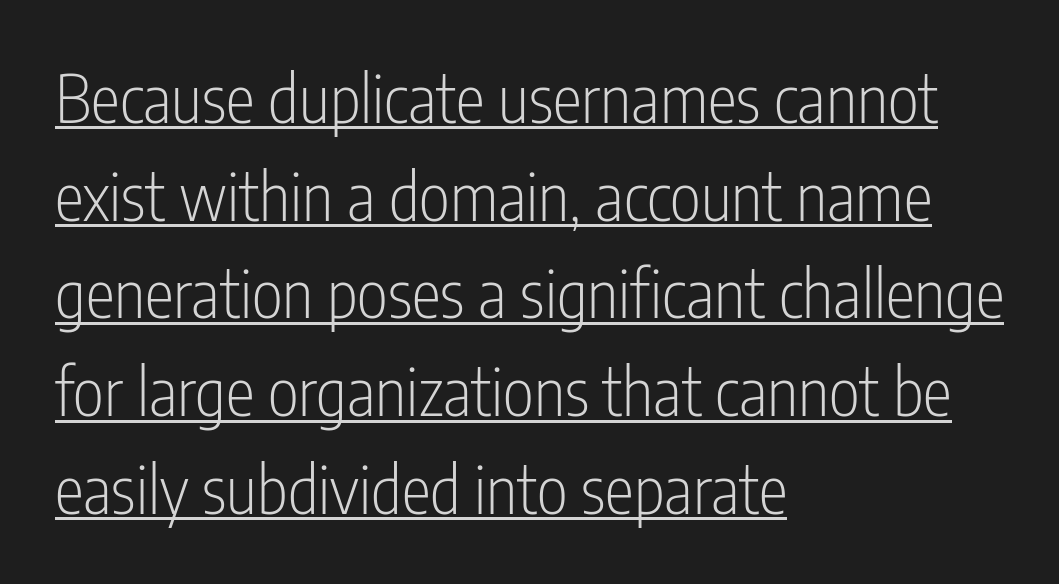
Q: Is the text bold? A: No.
Q: Is the text italic (slanted)? A: No, it is upright.
Q: Is the typeface a serif or a sans-serif typeface? A: Sans-serif.
Q: Is the text underlined? A: Yes.
Q: How is the paragraph aligned? A: Left-aligned.
Q: Is the spacing between letters normal or unusually wide? A: Normal.
Q: Is the spacing between lines tight, normal or loose? A: Normal.
Q: Width (condensed, normal, or wide)? A: Condensed.
Q: Stroke contrast? A: Low.
Q: x-height? A: Medium.
Q: Monospaced? A: No.
